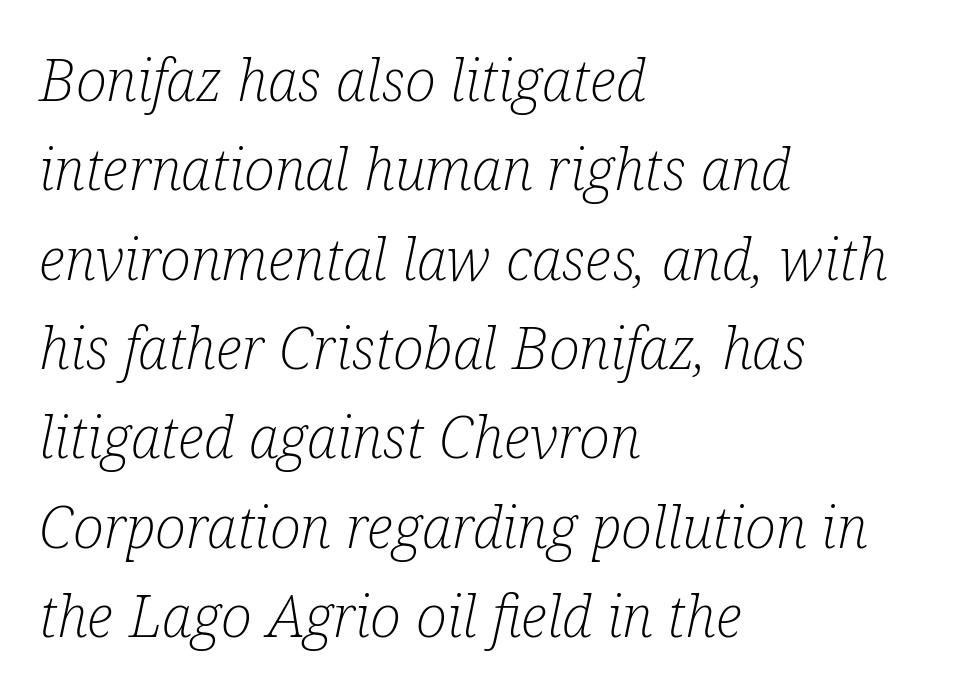
The image shows 58 px light, condensed serif type, italic (leaning right); set left-aligned, normal line spacing (1.54x), normal letter spacing, not underlined; low stroke contrast and a medium x-height.
